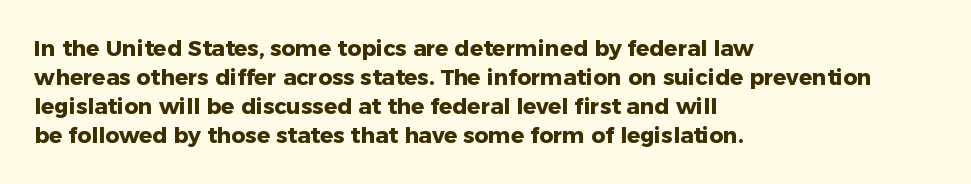
Q: Is the text bold? A: Yes.
Q: Is the text italic (slanted)? A: No, it is upright.
Q: Is the text underlined? A: No.
Q: How is the paragraph aligned? A: Left-aligned.
Q: Is the spacing between letters normal or unusually wide? A: Normal.
Q: Is the spacing between lines tight, normal or loose? A: Normal.
